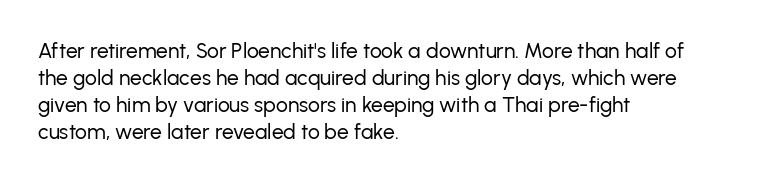
The passage shown is not underscored anywhere. Summary of vertical rhythm: regular, with standard interline spacing. The rag falls on the right side of this text block. Notice how the stems are strictly vertical — no italics here. Vertical stems look standard width or narrower in stroke.
